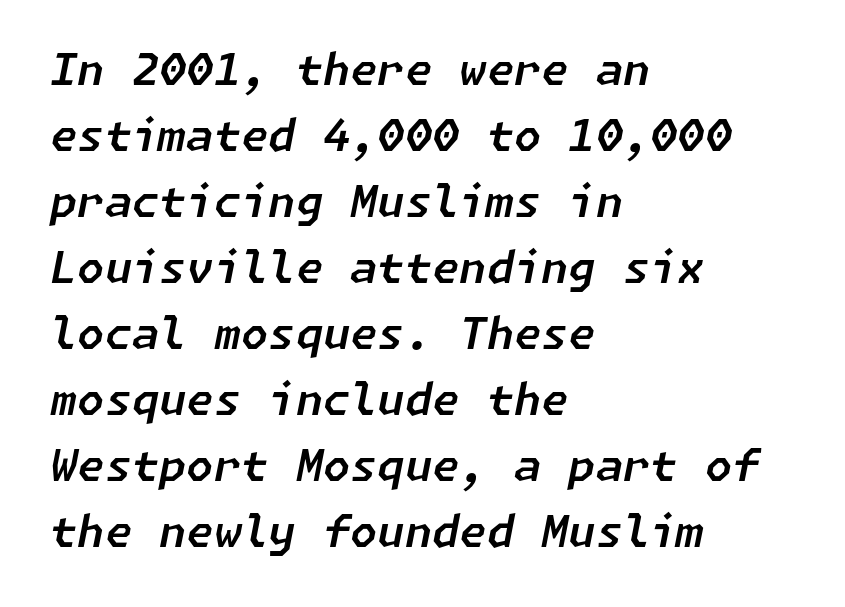
The image shows 44 px text type, italic (leaning right); set left-aligned, normal line spacing (1.5x), normal letter spacing, not underlined; low stroke contrast and a medium x-height.
